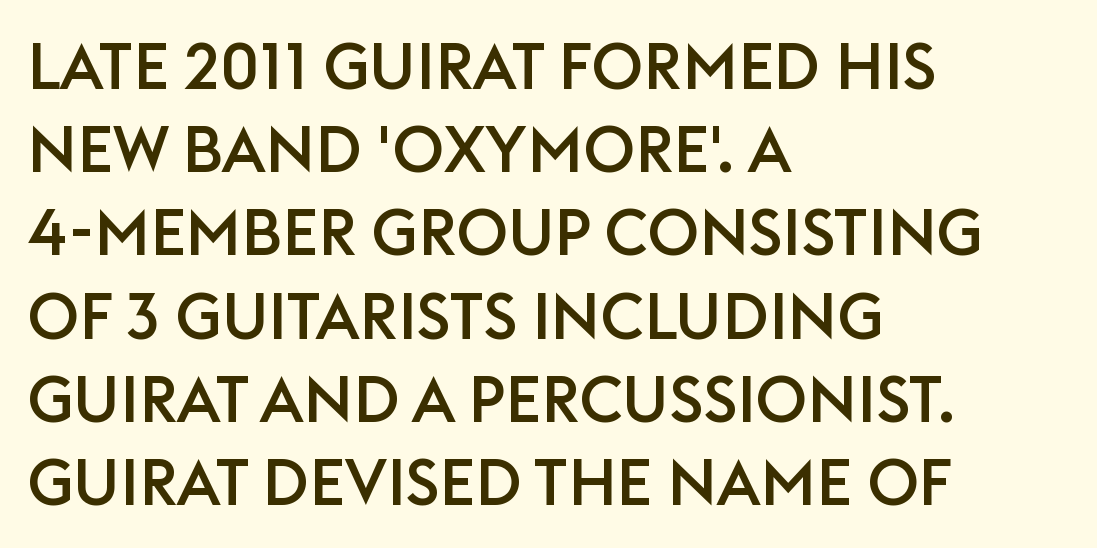
Each row of text sits above clean, open space. Spacing verdict: proportional, widths tailored to each character. Characters remain perfectly vertical along every line. The type family on display is of the sans-serif kind. A student would call this left alignment; a typographer would say flush left, rag right. Glyph-to-glyph distance matches everyday printed text.
